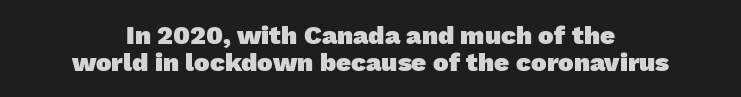
{"bold": "yes", "underline": "no", "line_spacing": "tight", "line_spacing_ratio": 1.02, "letter_spacing": "normal", "letter_spacing_em": 0.0, "glyph_px": 26}
